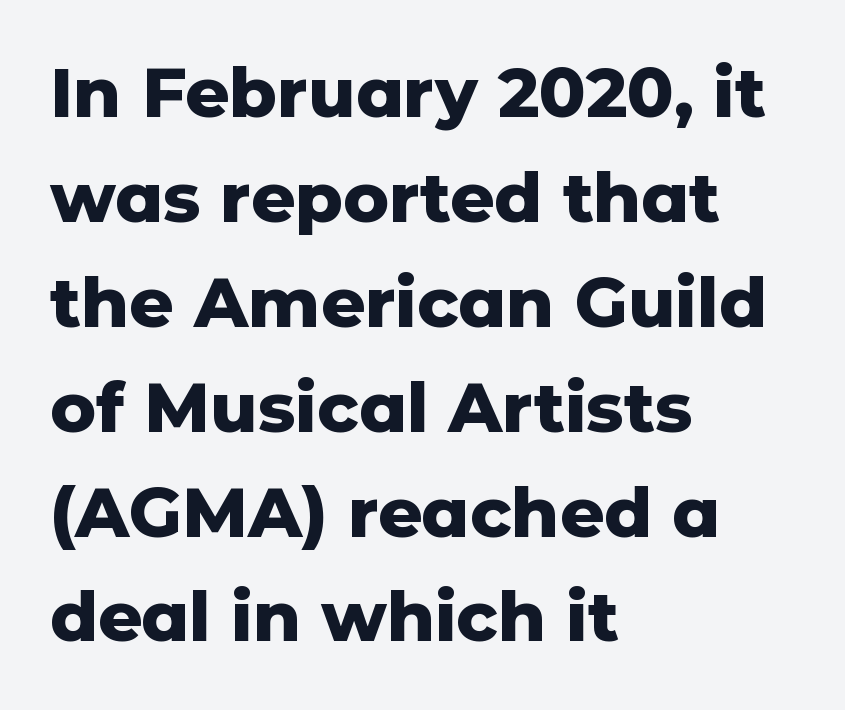
Type without underlining. Look at the tracking — it's just the regular setting, nothing added. Looks like regular typesetting: each glyph gets only the width it needs. Quick note: interline space is typical. The lines in this sample share a left origin and differ only in where they stop. In terms of posture, this sample is upright.
